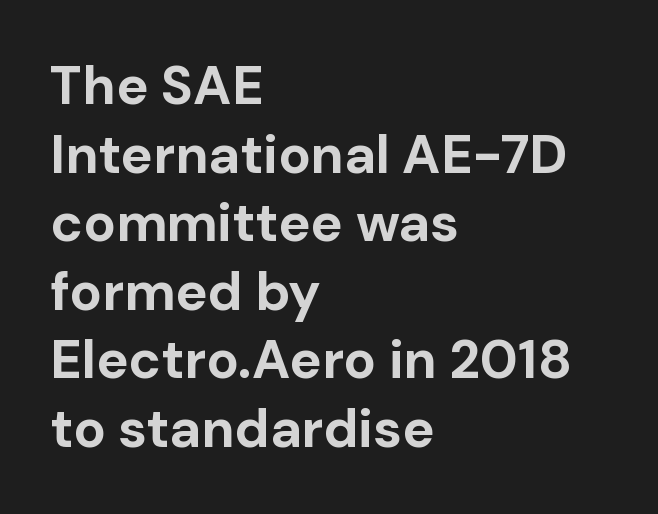
The image shows 54 px bold sans-serif type, upright; set left-aligned, normal line spacing (1.27x), normal letter spacing, not underlined; low stroke contrast and a medium x-height.
